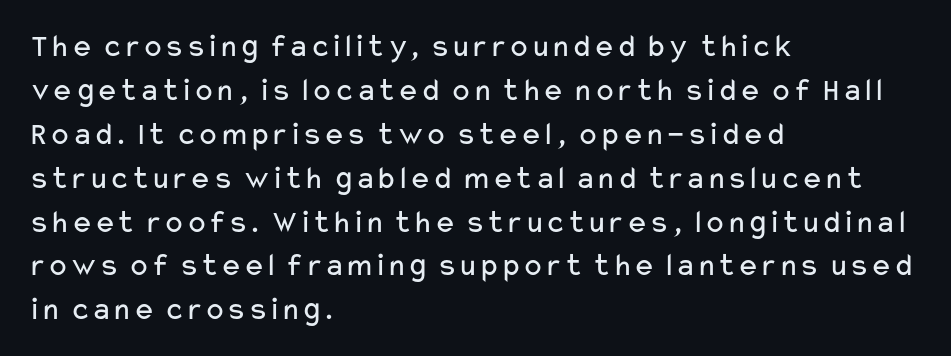
The typeface chosen for these lines omits serifs. Tracking value appears to be zero — textbook default spacing. In CSS terms this would be text-align: left. One glance says typical: line gaps are just what's usual. The font sits on the lighter half of the weight spectrum, regular included. If you drew a line through each stem, it would be perfectly vertical.
